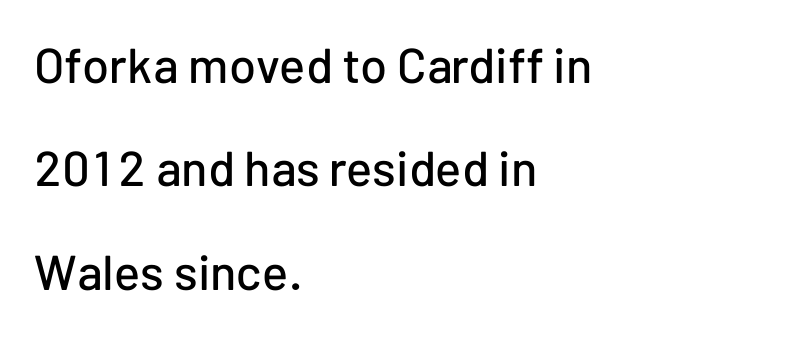
The tracking reads as untouched default to a designer's eye. Is there any slant? The stems are plumb. Looks like regular typesetting: each glyph gets only the width it needs. The vertical gap from one line to the next is large. Layout note: lines flush left. The words here are not underlined.
